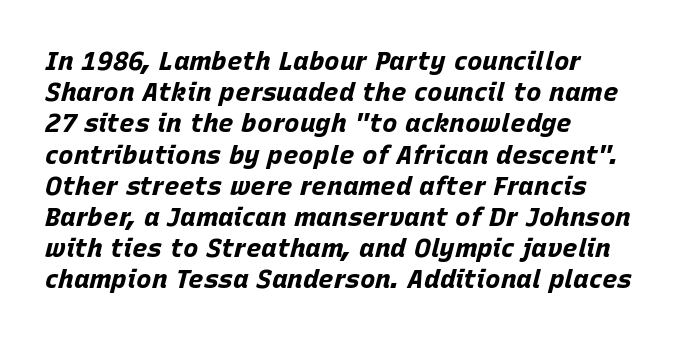
The image shows 26 px bold type, italic (leaning right); set left-aligned, line spacing 1.2x, normal letter spacing, not underlined.
